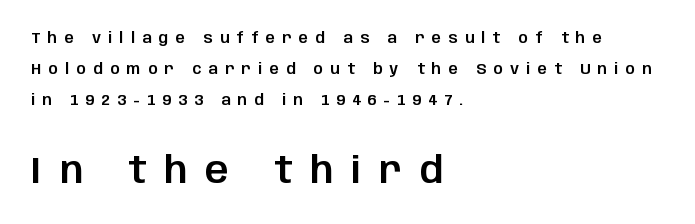
The image shows 37 px sans-serif type, upright; set left-aligned, loose line spacing (2.06x), unusually wide letter spacing (+0.48 em), not underlined; the second (bottom) block is 2.47x larger; low stroke contrast and a large x-height.
